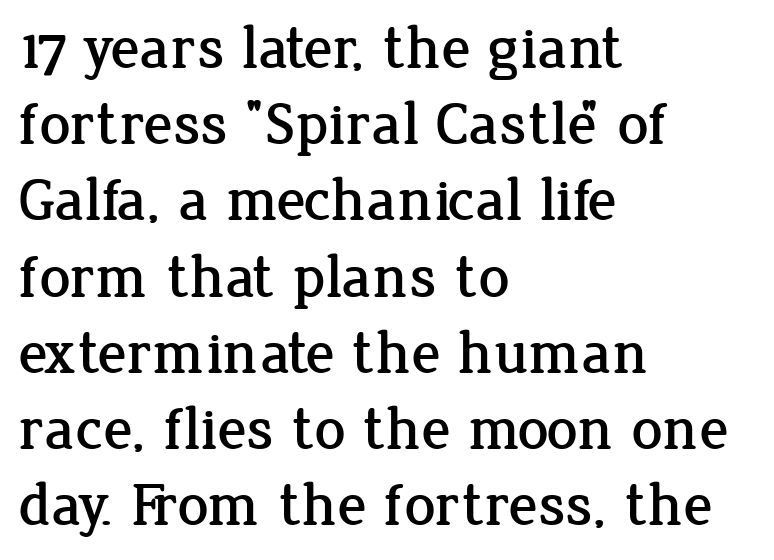
Q: Is the text italic (slanted)? A: No, it is upright.
Q: Is the typeface a serif or a sans-serif typeface? A: Serif.
Q: Is the text underlined? A: No.
Q: How is the paragraph aligned? A: Left-aligned.
Q: Is the spacing between letters normal or unusually wide? A: Normal.
Q: Is the spacing between lines tight, normal or loose? A: Normal.
Q: Width (condensed, normal, or wide)? A: Normal.
Q: Stroke contrast? A: Low.
Q: x-height? A: Medium.
Q: Monospaced? A: No.
